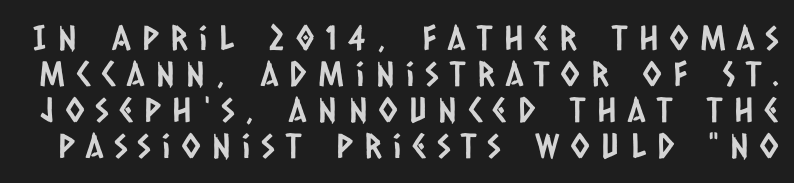
The image shows 34 px condensed sans-serif type; set tight line spacing (1.06x), unusually wide letter spacing (+0.34 em), not underlined; low stroke contrast and a large x-height.
